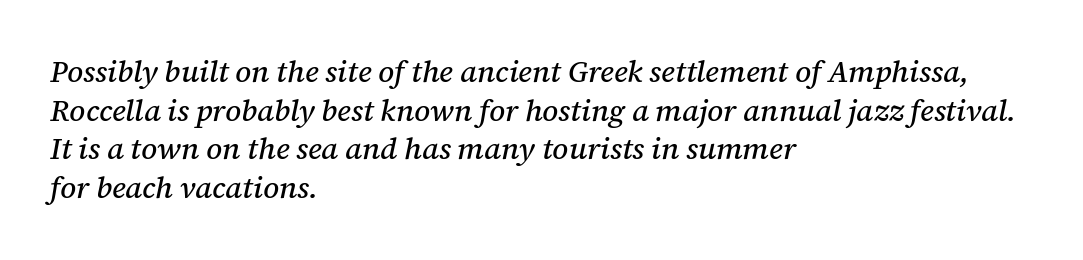
{"serif": "yes", "italic": "yes", "lean": "right", "slant_degrees": 12, "width": "normal", "stroke_contrast": "medium", "x_height": "medium", "monospaced": "no", "underline": "no", "align": "left", "line_spacing": "normal", "line_spacing_ratio": 1.29, "letter_spacing": "normal", "letter_spacing_em": 0.0, "glyph_px": 30}
